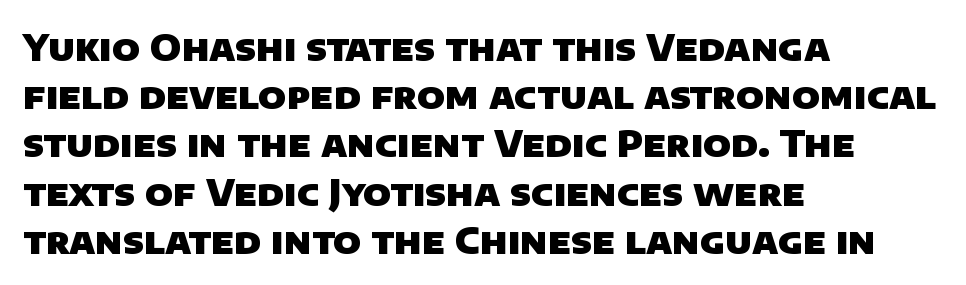
{"serif": "no", "bold": "yes", "weight": "heavy", "width": "normal", "stroke_contrast": "low", "x_height": "large", "monospaced": "no", "underline": "no", "align": "left", "line_spacing": "normal", "line_spacing_ratio": 1.34, "letter_spacing": "normal", "letter_spacing_em": 0.0, "glyph_px": 36}
